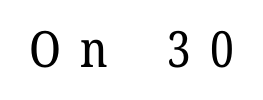
{"serif": "yes", "italic": "no", "bold": "no", "weight": "regular", "width": "normal", "stroke_contrast": "low", "x_height": "medium", "monospaced": "no", "underline": "no", "letter_spacing": "wide", "letter_spacing_em": 0.39, "glyph_px": 50}
